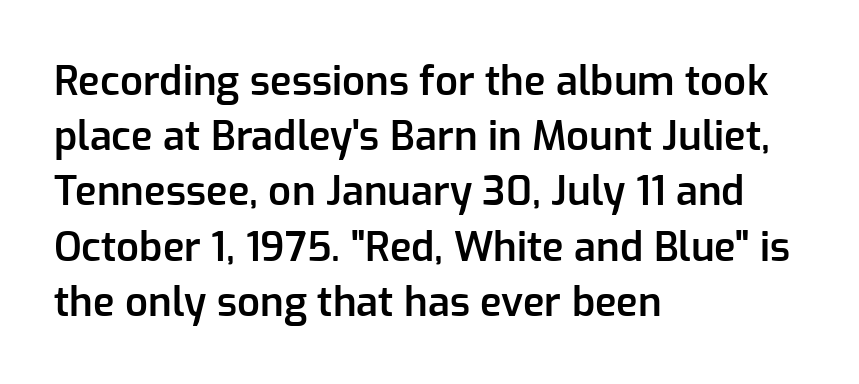
Q: Is the text bold? A: Semi-bold.
Q: Is the text italic (slanted)? A: No, it is upright.
Q: Is the typeface a serif or a sans-serif typeface? A: Sans-serif.
Q: Is the text underlined? A: No.
Q: How is the paragraph aligned? A: Left-aligned.
Q: Is the spacing between letters normal or unusually wide? A: Normal.
Q: Is the spacing between lines tight, normal or loose? A: Normal.
Q: Width (condensed, normal, or wide)? A: Normal.
Q: Stroke contrast? A: Low.
Q: x-height? A: Medium.
Q: Monospaced? A: No.
